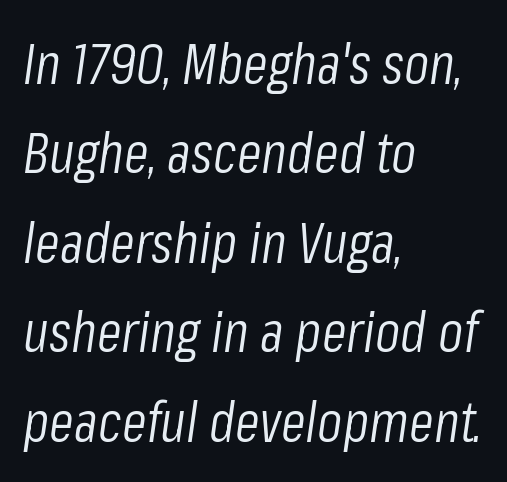
Q: Is the text bold? A: No.
Q: Is the text italic (slanted)? A: Yes, it leans right by about 8 degrees.
Q: Is the text underlined? A: No.
Q: How is the paragraph aligned? A: Left-aligned.
Q: Is the spacing between letters normal or unusually wide? A: Normal.
Q: Is the spacing between lines tight, normal or loose? A: Normal.
Q: Width (condensed, normal, or wide)? A: Condensed.
Q: Stroke contrast? A: Low.
Q: x-height? A: Medium.
Q: Monospaced? A: No.
